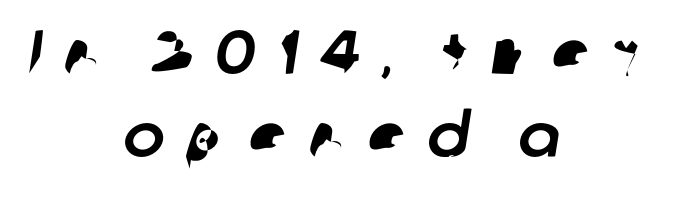
The face used here is proportionally spaced, like ordinary book or web type. What's the leading like? Ordinary, nothing unusual. Does the copy run flush right? No — it is centered line by line. Letters rest on an invisible, unmarked baseline. Substantial extra tracking has been applied to these lines. Serifs: no, the terminals of the letterforms are clean.
